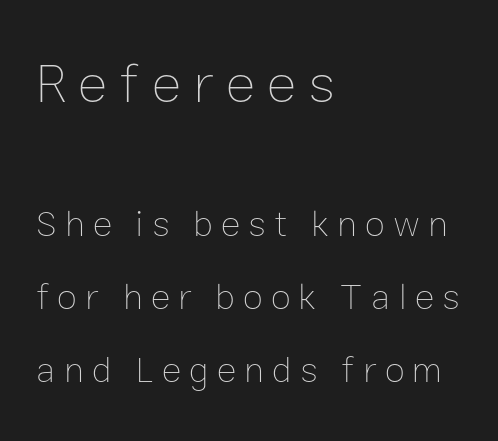
Q: Is the text bold? A: No.
Q: Is the text italic (slanted)? A: No, it is upright.
Q: Is the text underlined? A: No.
Q: How is the paragraph aligned? A: Left-aligned.
Q: Is the spacing between letters normal or unusually wide? A: Unusually wide.
Q: Is the spacing between lines tight, normal or loose? A: Loose.
Q: Which block of text is set in a larger size, the first (top) or the second (bottom)? A: The first (top) one.
Q: Width (condensed, normal, or wide)? A: Normal.
Q: Stroke contrast? A: Low.
Q: x-height? A: Medium.
Q: Monospaced? A: No.
